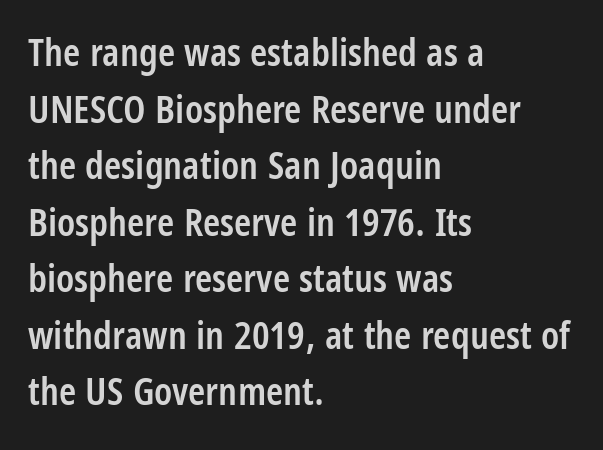
Vertical strokes here are truly vertical. Here the designer chose a conventional face with non-uniform glyph widths. Stems and bowls a touch heavier than normal — semibold. Grotesque or geometric, the face here clearly has no serifs.
